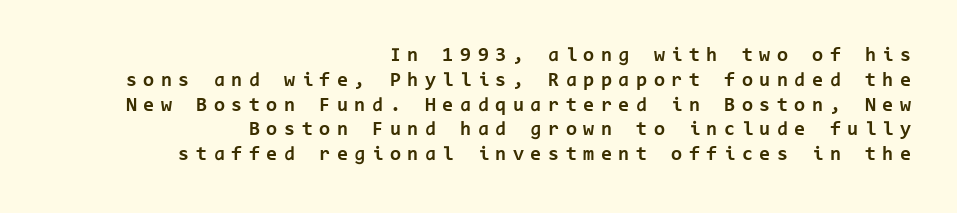
Q: Is the text bold? A: Yes.
Q: Is the text italic (slanted)? A: No, it is upright.
Q: Is the text underlined? A: No.
Q: How is the paragraph aligned? A: Right-aligned.
Q: Is the spacing between letters normal or unusually wide? A: Unusually wide.
